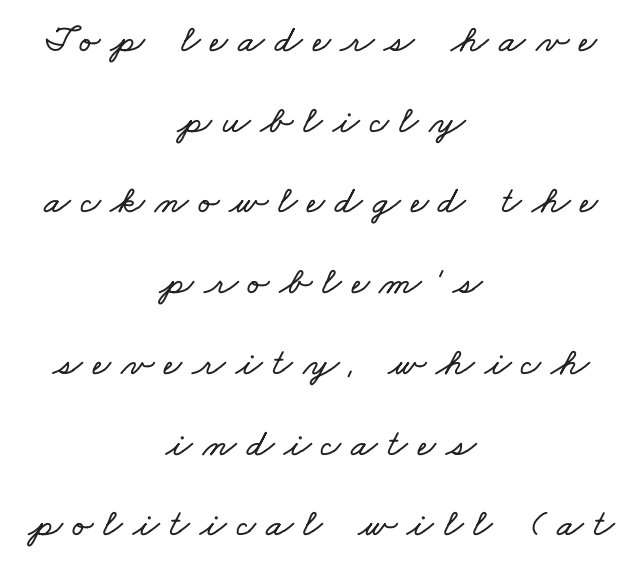
Q: Is the text underlined? A: No.
Q: How is the paragraph aligned? A: Centered.
Q: Is the spacing between letters normal or unusually wide? A: Unusually wide.
Q: Is the spacing between lines tight, normal or loose? A: Loose.
Q: Width (condensed, normal, or wide)? A: Wide.
Q: Stroke contrast? A: Low.
Q: x-height? A: Small.
Q: Monospaced? A: No.
